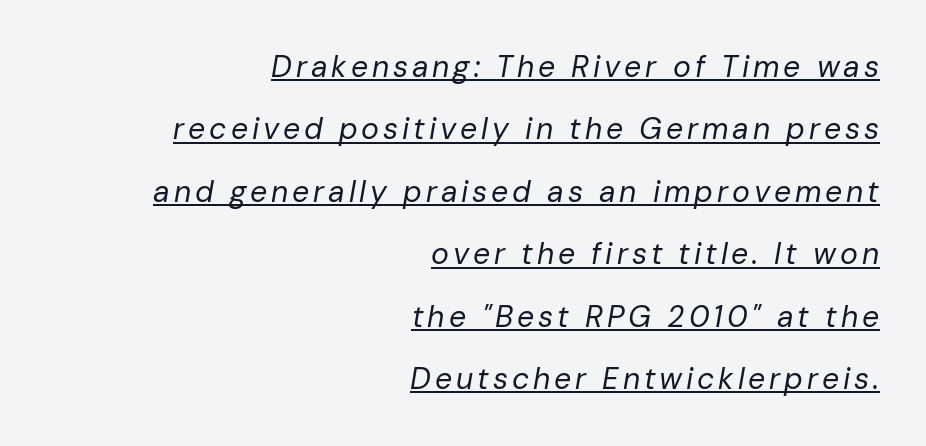
Q: Is the text bold? A: No.
Q: Is the text italic (slanted)? A: Yes, it leans right by about 10 degrees.
Q: Is the text underlined? A: Yes.
Q: How is the paragraph aligned? A: Right-aligned.
Q: Is the spacing between lines tight, normal or loose? A: Loose.
Q: Width (condensed, normal, or wide)? A: Normal.
Q: Stroke contrast? A: Low.
Q: x-height? A: Medium.
Q: Monospaced? A: No.
